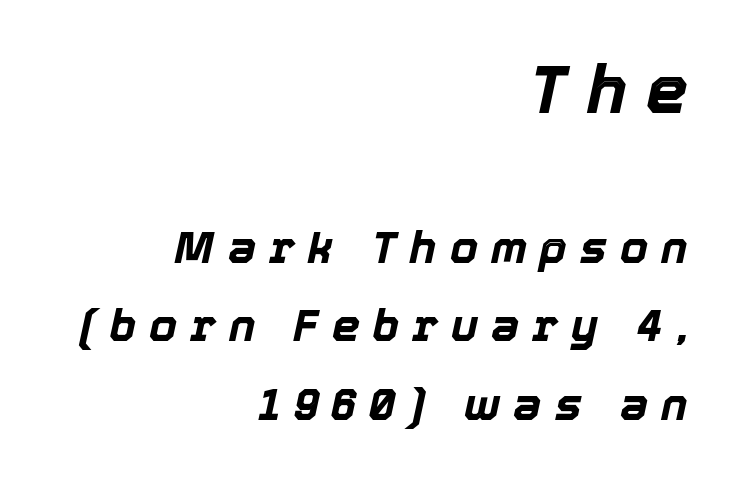
What stands out about the letter spacing? Its width — letters are far apart. This sample has the flowing, uneven cadence of proportional lettering. Typesetter's note: full bold, strokes at maximum text heaviness. Leftover space on each line is placed entirely before the opening word. Words float on clear page, feet unadorned.
